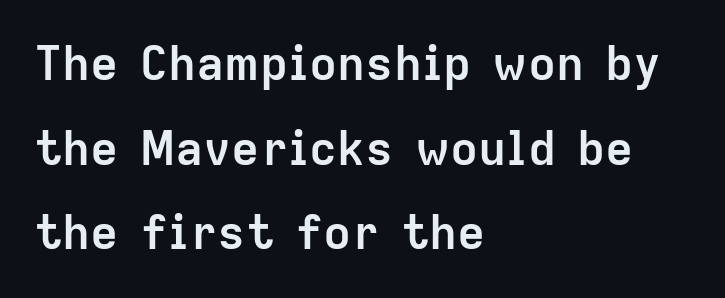
Q: Is the text bold? A: Yes.
Q: Is the text italic (slanted)? A: No, it is upright.
Q: Is the typeface a serif or a sans-serif typeface? A: Sans-serif.
Q: Is the text underlined? A: No.
Q: How is the paragraph aligned? A: Left-aligned.
Q: Is the spacing between letters normal or unusually wide? A: Normal.
Q: Width (condensed, normal, or wide)? A: Normal.
Q: Stroke contrast? A: Low.
Q: x-height? A: Medium.
Q: Monospaced? A: No.
